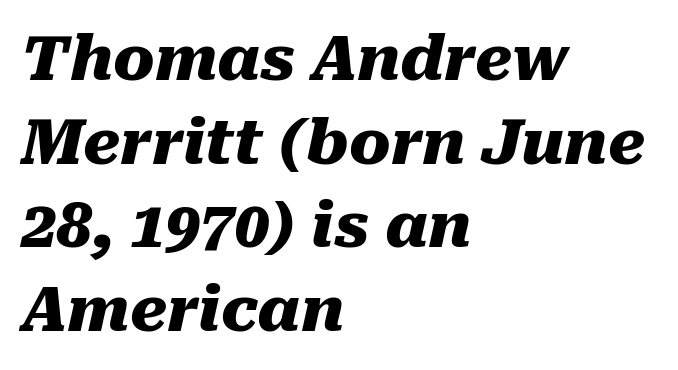
Note the varied advance widths — an 'i' is clearly narrower than an 'm'. The passage shown is not underscored anywhere. Interline gaps are of average width in this sample. Chunky letters — that's bold for sure. Slant detected: the letters are inclined.
